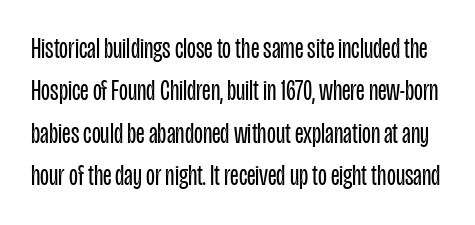
The image shows 29 px regular-weight, condensed sans-serif type, upright; set normal line spacing (1.46x), normal letter spacing, not underlined; low stroke contrast and a large x-height.
